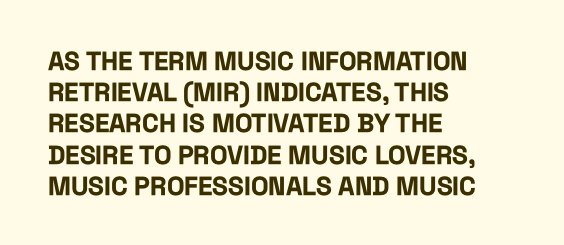
Q: Is the text bold? A: Yes.
Q: Is the text italic (slanted)? A: No, it is upright.
Q: Is the text underlined? A: No.
Q: How is the paragraph aligned? A: Left-aligned.
Q: Is the spacing between letters normal or unusually wide? A: Normal.
